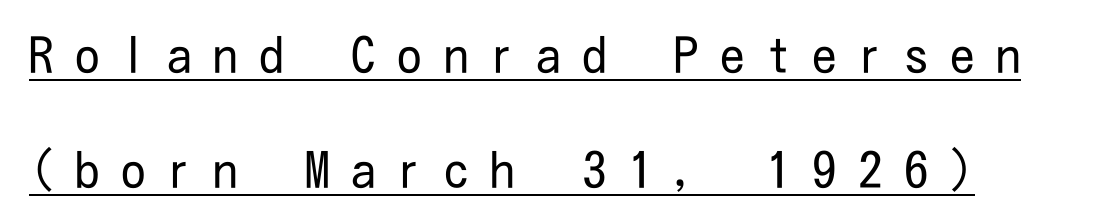
Q: Is the text bold? A: No.
Q: Is the text italic (slanted)? A: No, it is upright.
Q: Is the typeface a serif or a sans-serif typeface? A: Sans-serif.
Q: Is the text underlined? A: Yes.
Q: Is the spacing between letters normal or unusually wide? A: Unusually wide.
Q: Is the spacing between lines tight, normal or loose? A: Loose.
Q: Width (condensed, normal, or wide)? A: Condensed.
Q: Stroke contrast? A: Low.
Q: x-height? A: Medium.
